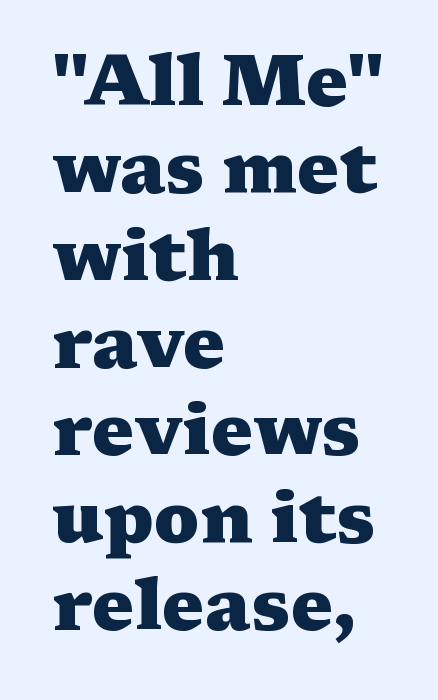
Q: Is the text bold? A: Yes.
Q: Is the text italic (slanted)? A: No, it is upright.
Q: Is the typeface a serif or a sans-serif typeface? A: Serif.
Q: Is the text underlined? A: No.
Q: How is the paragraph aligned? A: Left-aligned.
Q: Is the spacing between letters normal or unusually wide? A: Normal.
Q: Width (condensed, normal, or wide)? A: Wide.
Q: Stroke contrast? A: Medium.
Q: x-height? A: Medium.
Q: Monospaced? A: No.
